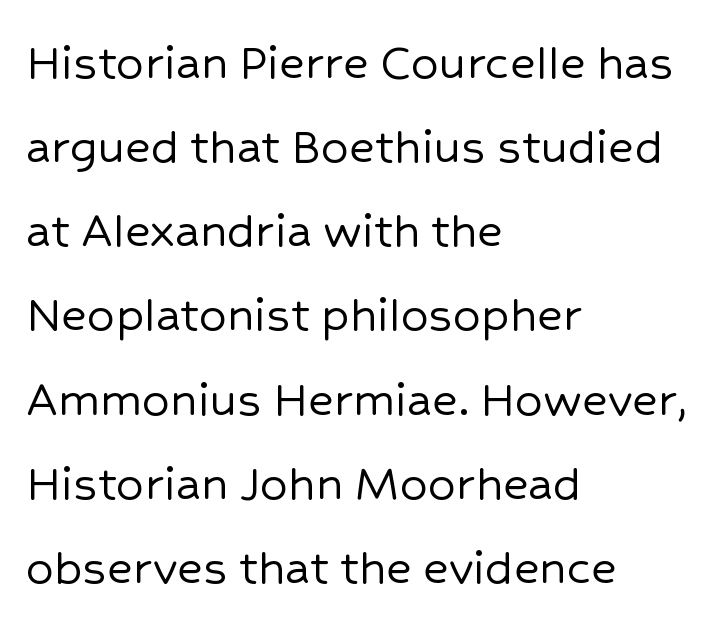
The image shows 55 px sans-serif type, upright; set left-aligned, normal line spacing (1.53x), normal letter spacing, not underlined; low stroke contrast and a medium x-height.
